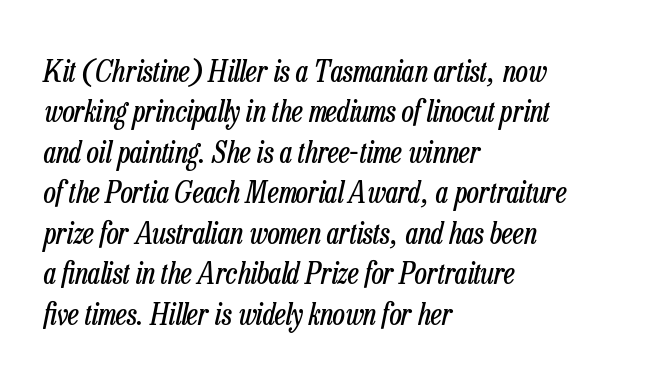
Q: Is the text bold? A: No.
Q: Is the text italic (slanted)? A: Yes, it leans right by about 13 degrees.
Q: Is the text underlined? A: No.
Q: How is the paragraph aligned? A: Left-aligned.
Q: Is the spacing between letters normal or unusually wide? A: Normal.
Q: Is the spacing between lines tight, normal or loose? A: Normal.
Q: Width (condensed, normal, or wide)? A: Condensed.
Q: Stroke contrast? A: Low.
Q: x-height? A: Medium.
Q: Monospaced? A: No.
